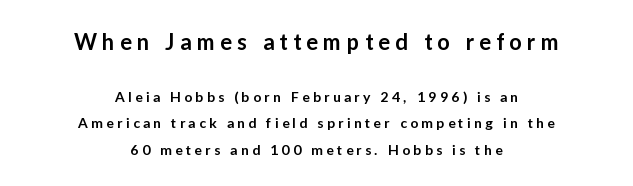
The image shows 22 px text type, upright; set centered, loose line spacing (1.91x), unusually wide letter spacing (+0.24 em), not underlined; the first (top) block is 1.57x larger.
